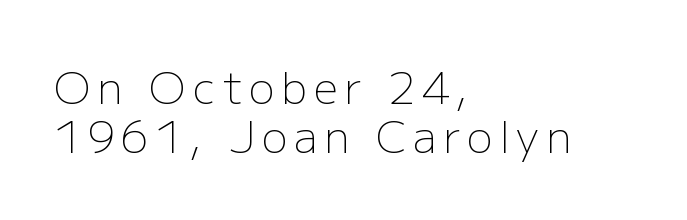
Baseline-to-baseline distance is barely more than the letter height. Posture: vertical. The baseline area is clear. One-word summary of the alignment: left.
